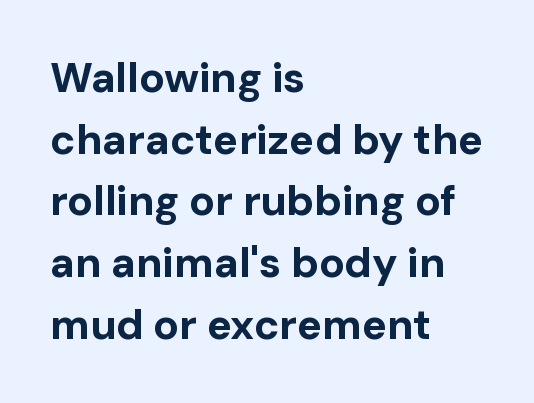
Q: Is the text bold? A: Yes.
Q: Is the text italic (slanted)? A: No, it is upright.
Q: Is the typeface a serif or a sans-serif typeface? A: Sans-serif.
Q: Is the text underlined? A: No.
Q: How is the paragraph aligned? A: Left-aligned.
Q: Is the spacing between letters normal or unusually wide? A: Normal.
Q: Is the spacing between lines tight, normal or loose? A: Normal.
Q: Width (condensed, normal, or wide)? A: Normal.
Q: Stroke contrast? A: Low.
Q: x-height? A: Medium.
Q: Monospaced? A: No.
